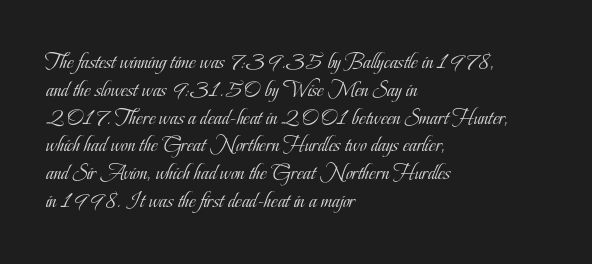
The image shows 23 px text type; set left-aligned, line spacing 1.21x, normal letter spacing, not underlined.
